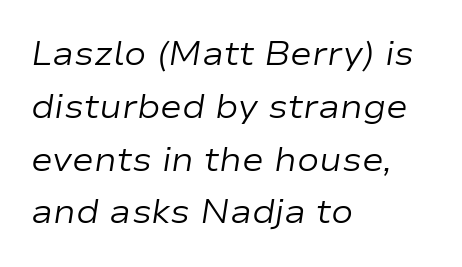
{"italic": "yes", "lean": "right", "slant_degrees": 9, "bold": "no", "weight": "regular", "width": "wide", "stroke_contrast": "low", "x_height": "medium", "monospaced": "no", "underline": "no", "align": "left", "line_spacing": "normal", "line_spacing_ratio": 1.6, "letter_spacing": "normal", "letter_spacing_em": 0.0, "glyph_px": 33}
